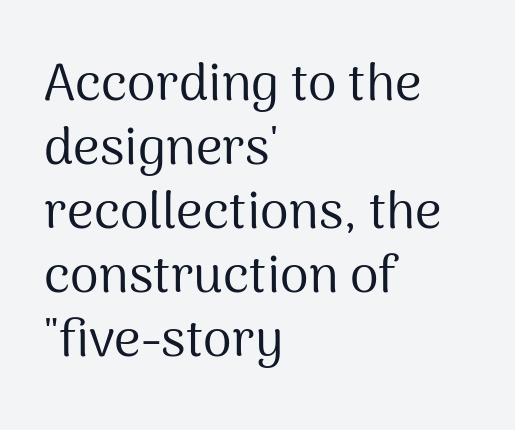
Q: Is the text bold? A: No.
Q: Is the text italic (slanted)? A: No, it is upright.
Q: Is the typeface a serif or a sans-serif typeface? A: Sans-serif.
Q: Is the text underlined? A: No.
Q: How is the paragraph aligned? A: Left-aligned.
Q: Is the spacing between letters normal or unusually wide? A: Normal.
Q: Width (condensed, normal, or wide)? A: Normal.
Q: Stroke contrast? A: Medium.
Q: x-height? A: Medium.
Q: Monospaced? A: No.
